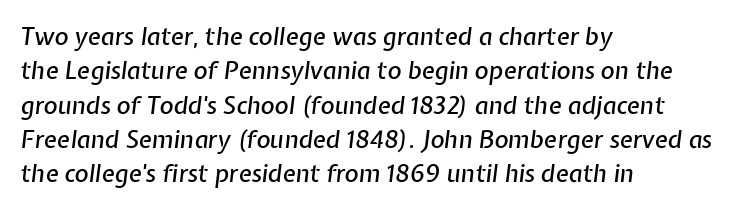
Q: Is the text italic (slanted)? A: Yes, it leans right by about 7 degrees.
Q: Is the text underlined? A: No.
Q: How is the paragraph aligned? A: Left-aligned.
Q: Is the spacing between letters normal or unusually wide? A: Normal.
Q: Is the spacing between lines tight, normal or loose? A: Normal.
